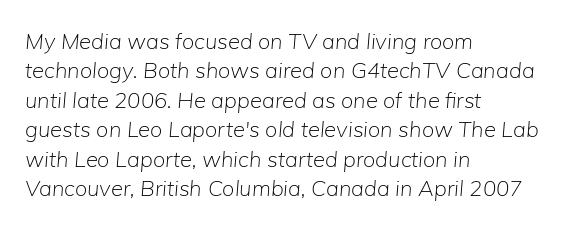
Each new line begins a customary step beneath the previous one. The typesetter chose a ragged-right arrangement here. Tall strokes in this sample are angled rather than plumb. Heaviness? Minimal to ordinary, like unemphasized prose.
